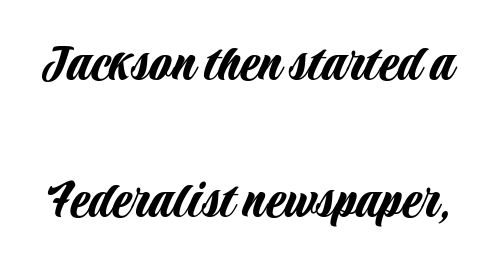
There is no visible air inserted between adjacent glyphs. Note the varied advance widths — an 'i' is clearly narrower than an 'm'. The lines are spread far apart with generous leading. The gap between lines stays unmarked.
